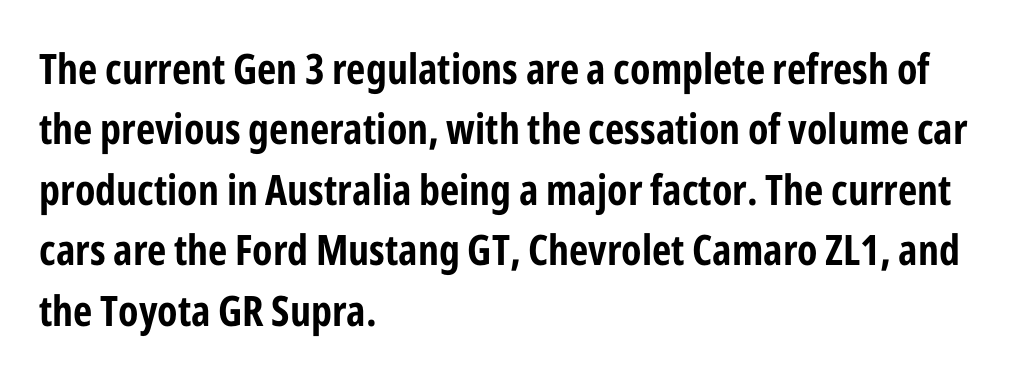
The image shows 42 px bold, condensed sans-serif type, upright; set left-aligned, normal line spacing (1.44x), normal letter spacing, not underlined; low stroke contrast and a medium x-height.
